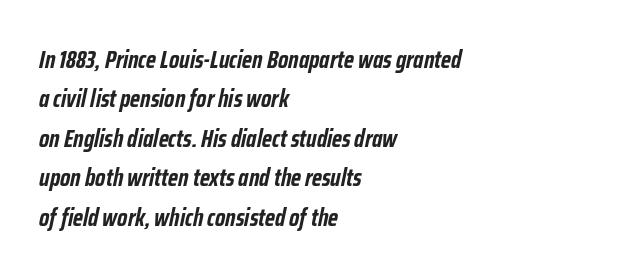
The image shows 25 px bold type, italic (leaning right); set left-aligned, normal line spacing (1.58x), normal letter spacing, not underlined.
